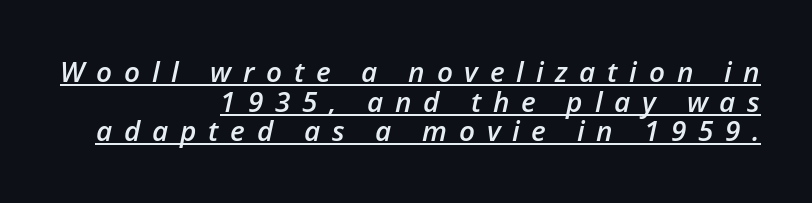
The image shows 28 px semibold type, italic (leaning right); set right-aligned, tight line spacing (1.06x), unusually wide letter spacing (+0.42 em), underlined; low stroke contrast and a medium x-height.
